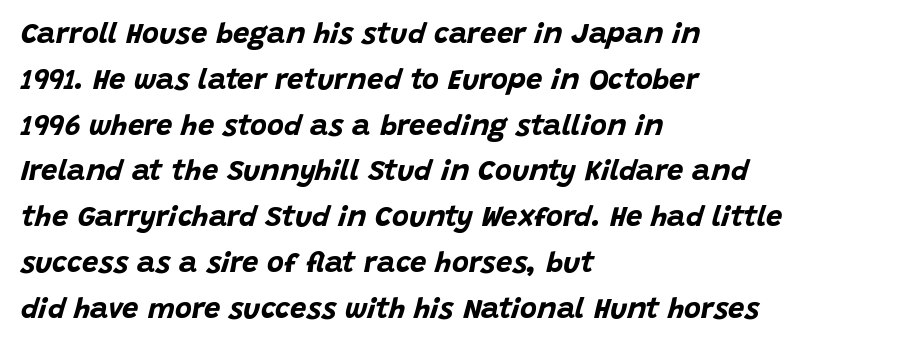
Q: Is the text bold? A: Yes.
Q: Is the text italic (slanted)? A: Yes, it leans right by about 15 degrees.
Q: Is the text underlined? A: No.
Q: How is the paragraph aligned? A: Left-aligned.
Q: Is the spacing between letters normal or unusually wide? A: Normal.
Q: Is the spacing between lines tight, normal or loose? A: Normal.
Q: Width (condensed, normal, or wide)? A: Normal.
Q: Stroke contrast? A: Low.
Q: x-height? A: Large.
Q: Monospaced? A: No.
